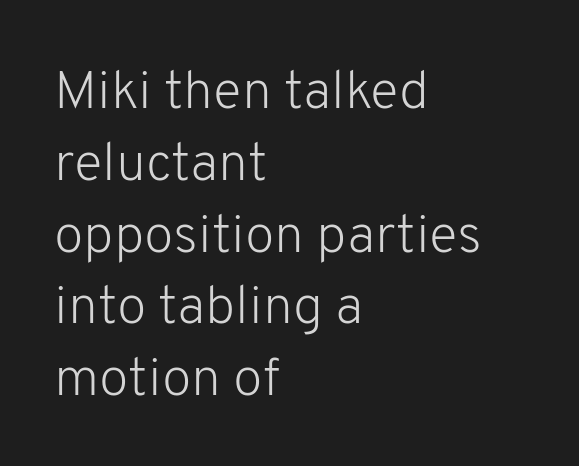
The image shows 54 px light sans-serif type, upright; set left-aligned, normal line spacing (1.33x), normal letter spacing, not underlined; low stroke contrast and a medium x-height.
